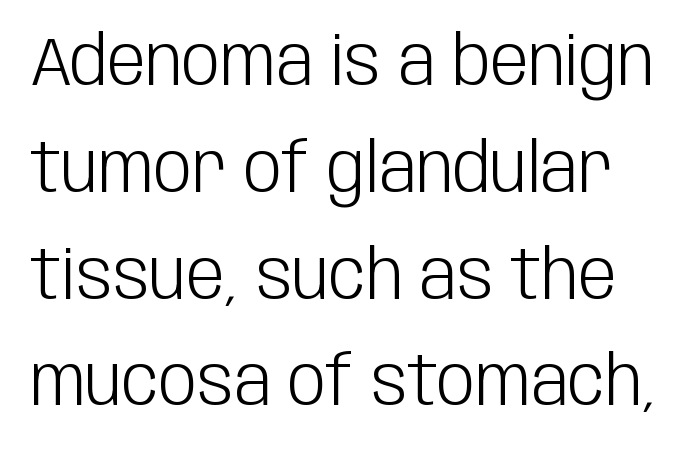
{"serif": "no", "italic": "no", "bold": "no", "weight": "light", "width": "condensed", "stroke_contrast": "low", "x_height": "large", "monospaced": "no", "underline": "no", "line_spacing": "normal", "line_spacing_ratio": 1.57, "letter_spacing": "normal", "letter_spacing_em": 0.0, "glyph_px": 68}
